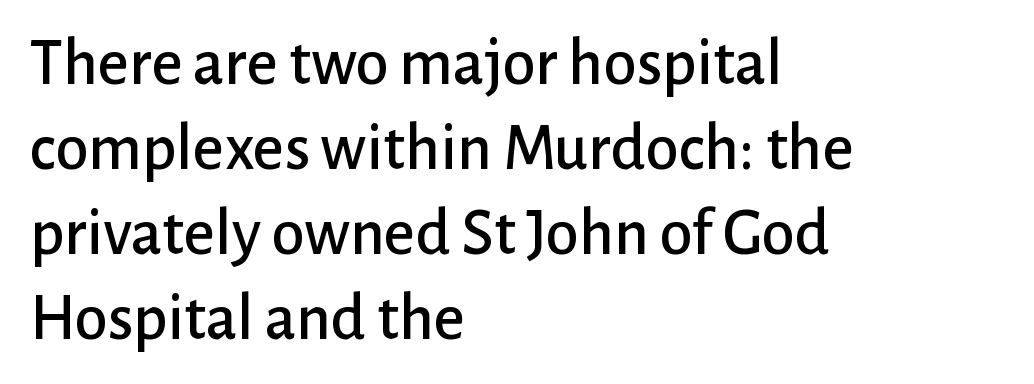
{"serif": "no", "italic": "no", "width": "normal", "stroke_contrast": "low", "x_height": "medium", "monospaced": "no", "underline": "no", "align": "left", "line_spacing": "normal", "line_spacing_ratio": 1.27, "letter_spacing": "normal", "letter_spacing_em": 0.0, "glyph_px": 67}
